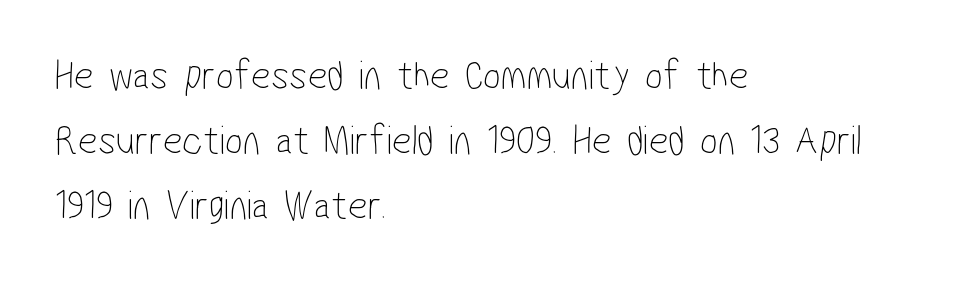
Q: Is the text bold? A: No.
Q: Is the typeface a serif or a sans-serif typeface? A: Sans-serif.
Q: Is the text underlined? A: No.
Q: How is the paragraph aligned? A: Left-aligned.
Q: Is the spacing between letters normal or unusually wide? A: Normal.
Q: Is the spacing between lines tight, normal or loose? A: Normal.
Q: Width (condensed, normal, or wide)? A: Condensed.
Q: Stroke contrast? A: Low.
Q: x-height? A: Medium.
Q: Monospaced? A: No.
